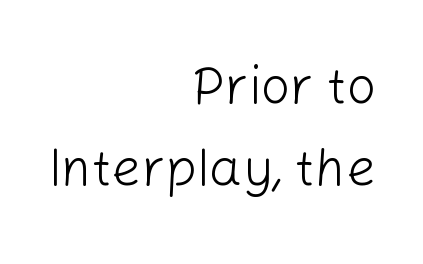
Q: Is the text bold? A: No.
Q: Is the text italic (slanted)? A: No, it is upright.
Q: Is the typeface a serif or a sans-serif typeface? A: Sans-serif.
Q: Is the text underlined? A: No.
Q: How is the paragraph aligned? A: Right-aligned.
Q: Is the spacing between letters normal or unusually wide? A: Normal.
Q: Is the spacing between lines tight, normal or loose? A: Normal.
Q: Width (condensed, normal, or wide)? A: Normal.
Q: Stroke contrast? A: Low.
Q: x-height? A: Medium.
Q: Monospaced? A: No.
